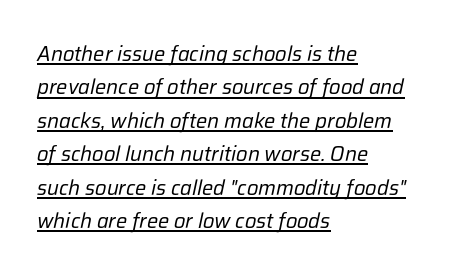
{"italic": "yes", "lean": "right", "slant_degrees": 12, "bold": "no", "underline": "yes", "align": "left", "line_spacing": "normal", "line_spacing_ratio": 1.59, "letter_spacing": "normal", "letter_spacing_em": 0.0, "glyph_px": 21}
